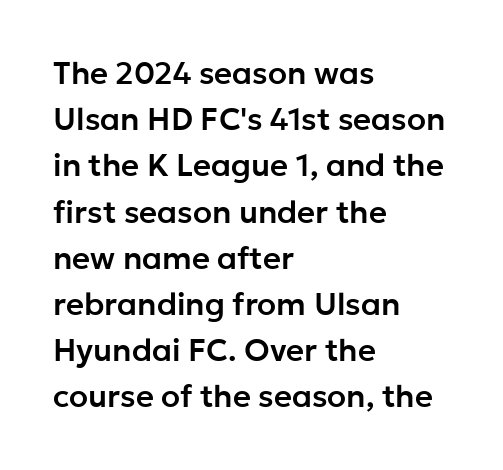
{"serif": "no", "italic": "no", "width": "normal", "stroke_contrast": "low", "x_height": "medium", "monospaced": "no", "underline": "no", "align": "left", "line_spacing": "normal", "line_spacing_ratio": 1.49, "letter_spacing": "normal", "letter_spacing_em": 0.0, "glyph_px": 31}
